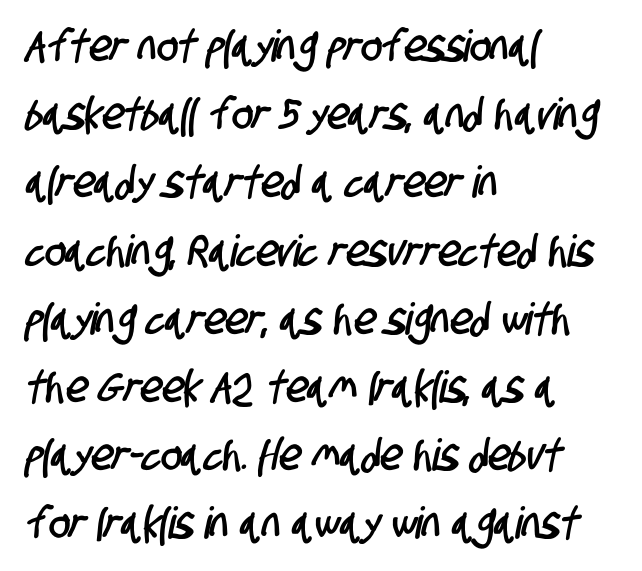
Q: Is the typeface a serif or a sans-serif typeface? A: Sans-serif.
Q: Is the text underlined? A: No.
Q: How is the paragraph aligned? A: Left-aligned.
Q: Is the spacing between letters normal or unusually wide? A: Normal.
Q: Is the spacing between lines tight, normal or loose? A: Normal.
Q: Width (condensed, normal, or wide)? A: Condensed.
Q: Stroke contrast? A: Low.
Q: x-height? A: Large.
Q: Monospaced? A: No.
